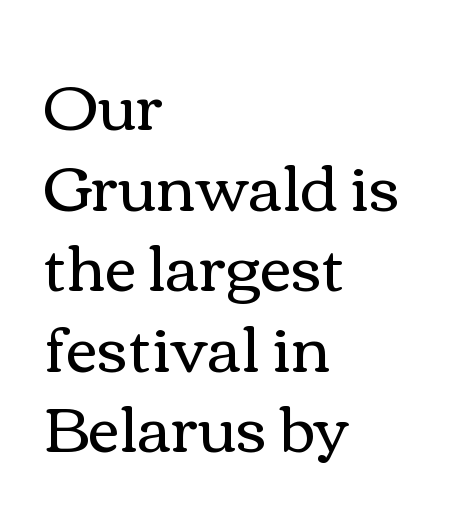
The image shows 62 px regular-weight, wide type, upright; set left-aligned, normal line spacing (1.3x), normal letter spacing, not underlined; medium stroke contrast and a medium x-height.
